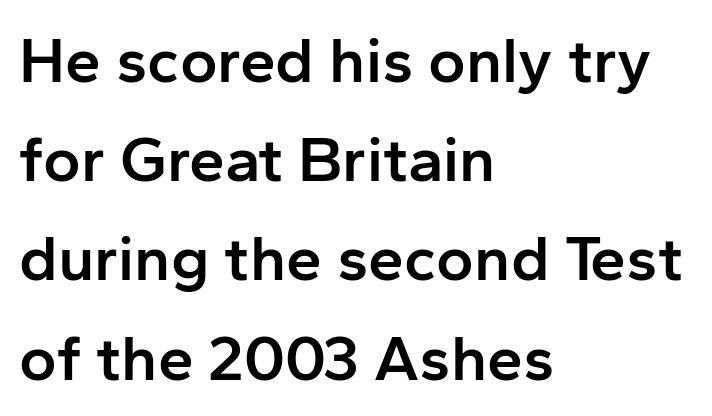
The image shows 64 px semibold sans-serif type, upright; set left-aligned, normal line spacing (1.55x), normal letter spacing, not underlined; low stroke contrast and a medium x-height.
